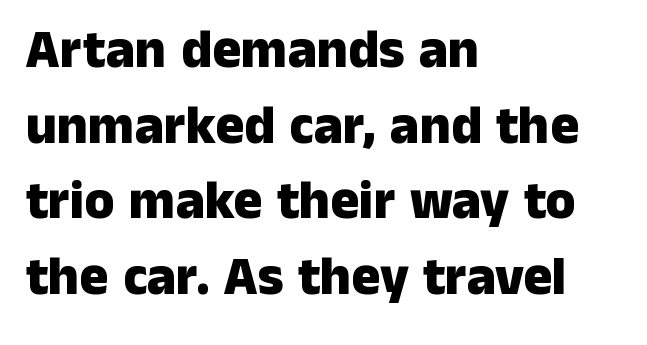
Weight check: bold — yes, fully. Nobody drew a line under any word here. These lines are rendered in a variable-pitch font. Observe the ordinary spacing: letters are neighbours, not strangers.
